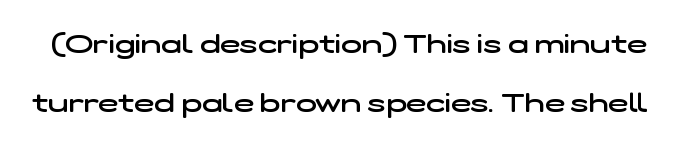
Leading is clearly above the norm, producing a sparse column. Check under the words: just untouched page. Does extra space separate the letters? No, they use regular spacing. In terms of weight, the rendering is demibold, just under bold.
